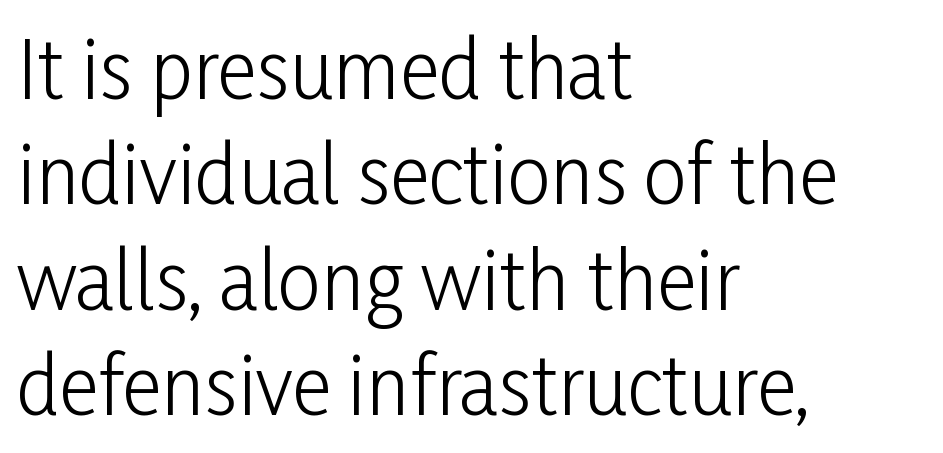
Q: Is the text bold? A: No.
Q: Is the text italic (slanted)? A: No, it is upright.
Q: Is the typeface a serif or a sans-serif typeface? A: Sans-serif.
Q: Is the text underlined? A: No.
Q: How is the paragraph aligned? A: Left-aligned.
Q: Is the spacing between letters normal or unusually wide? A: Normal.
Q: Is the spacing between lines tight, normal or loose? A: Normal.
Q: Width (condensed, normal, or wide)? A: Condensed.
Q: Stroke contrast? A: Low.
Q: x-height? A: Medium.
Q: Monospaced? A: No.
